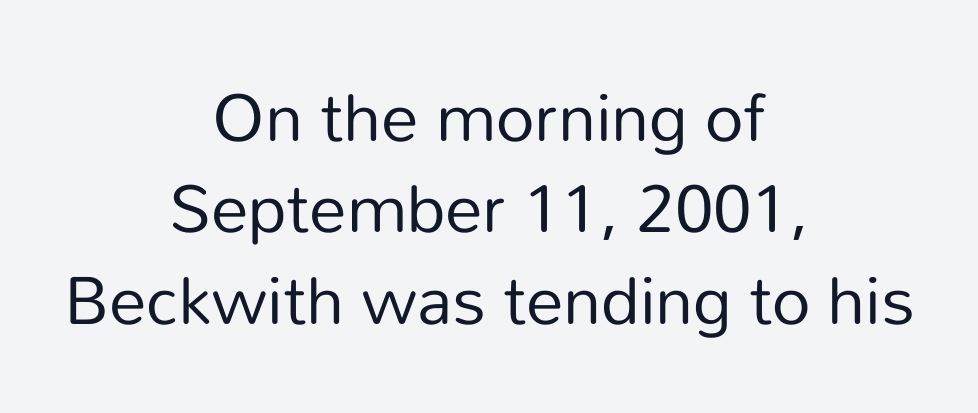
The image shows 75 px regular-weight sans-serif type, upright; set centered, line spacing 1.22x, normal letter spacing, not underlined; low stroke contrast and a medium x-height.
